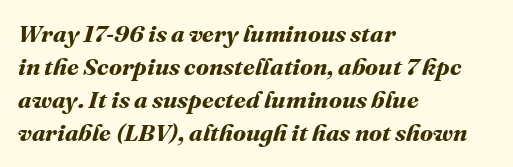
{"bold": "yes", "underline": "no", "align": "left", "line_spacing": "normal", "line_spacing_ratio": 1.38, "letter_spacing": "normal", "letter_spacing_em": 0.0, "glyph_px": 24}
